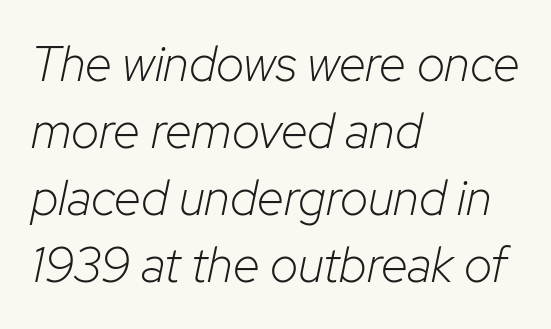
The image shows 49 px light type, italic (leaning right); set left-aligned, normal line spacing (1.37x), normal letter spacing, not underlined; low stroke contrast and a medium x-height.
